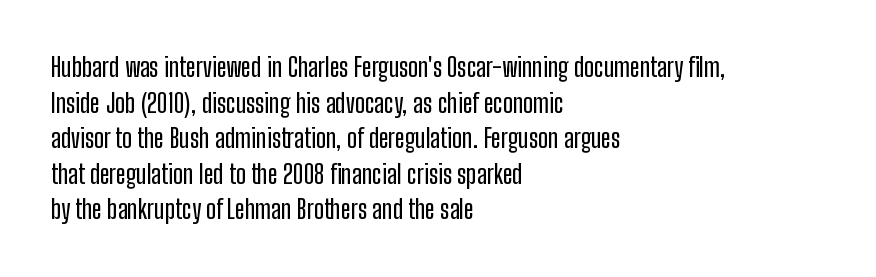
The image shows 26 px text type, upright; set left-aligned, normal line spacing (1.37x), normal letter spacing, not underlined.
